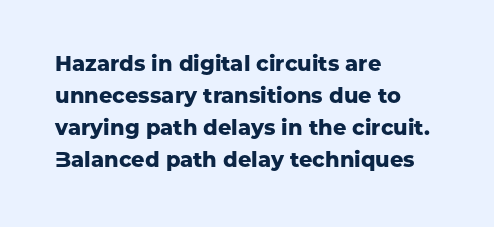
Q: Is the text bold? A: Yes.
Q: Is the text italic (slanted)? A: No, it is upright.
Q: Is the text underlined? A: No.
Q: How is the paragraph aligned? A: Left-aligned.
Q: Is the spacing between letters normal or unusually wide? A: Normal.
Q: Is the spacing between lines tight, normal or loose? A: Normal.
